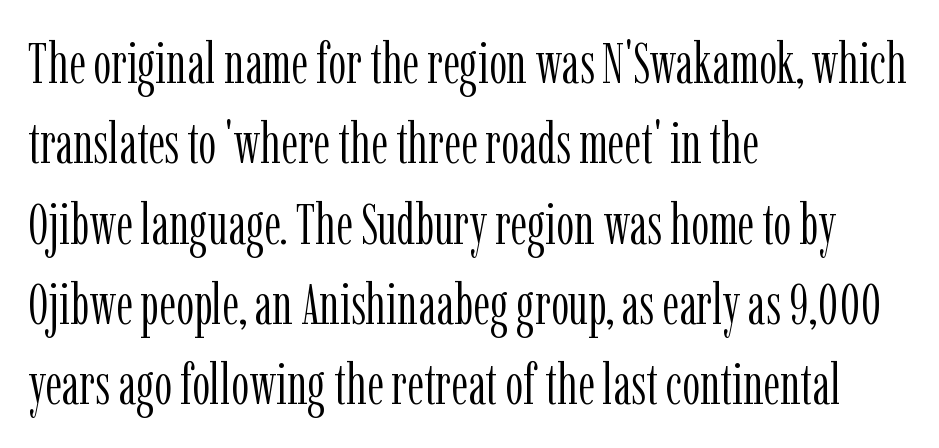
Descenders are the only things crossing below the line. The line-height multiplier appears to be the usual default. Standard letterfit; no display-style spreading of the glyphs. A light-to-regular cut is what we see here.
